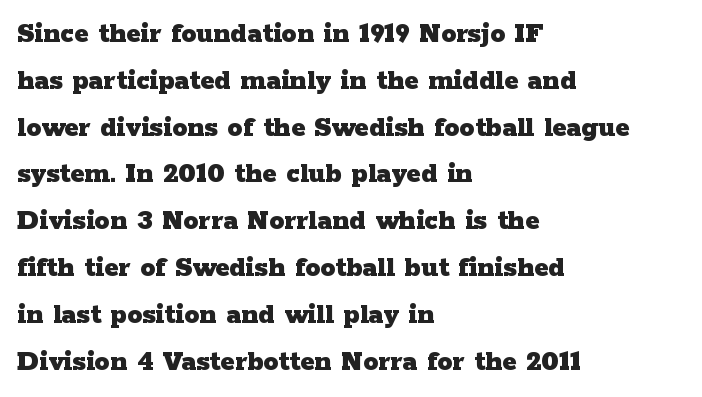
{"serif": "yes", "italic": "no", "bold": "yes", "weight": "heavy", "width": "wide", "stroke_contrast": "low", "x_height": "medium", "monospaced": "no", "underline": "no", "align": "left", "line_spacing": "normal", "line_spacing_ratio": 1.56, "letter_spacing": "normal", "letter_spacing_em": 0.0, "glyph_px": 30}
